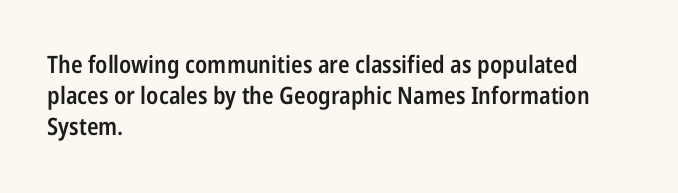
The strip under each line holds only bare page. Default kerning and tracking; the words read as compact shapes. This is the regular roman posture of the typeface. Regular leading. One-word summary of the alignment: left.
